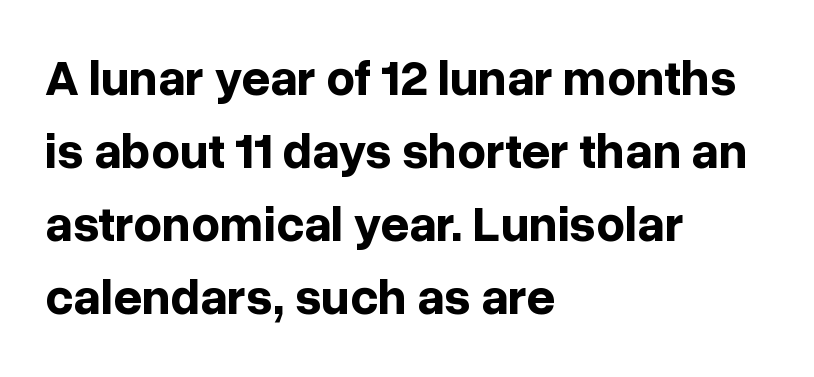
To sum up the face: it is a sans, with no serifs. Proportional: the letters do not fall into vertical columns. No italicization has been applied; the sample stays upright. Layout note: lines flush left.
